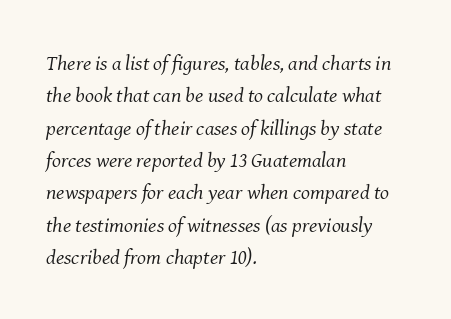
{"italic": "yes", "lean": "right", "slant_degrees": 8, "bold": "no", "underline": "no", "align": "left", "line_spacing": "normal", "line_spacing_ratio": 1.54, "letter_spacing": "normal", "letter_spacing_em": 0.0, "glyph_px": 21}
